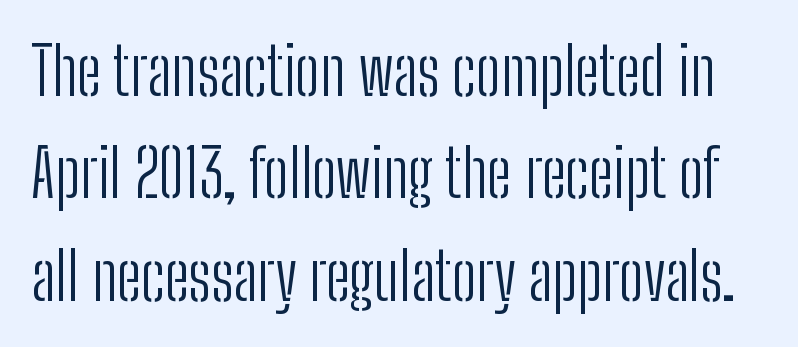
{"serif": "no", "italic": "no", "bold": "no", "weight": "light", "width": "condensed", "stroke_contrast": "low", "x_height": "medium", "monospaced": "no", "underline": "no", "line_spacing": "normal", "line_spacing_ratio": 1.55, "letter_spacing": "normal", "letter_spacing_em": 0.0, "glyph_px": 66}
